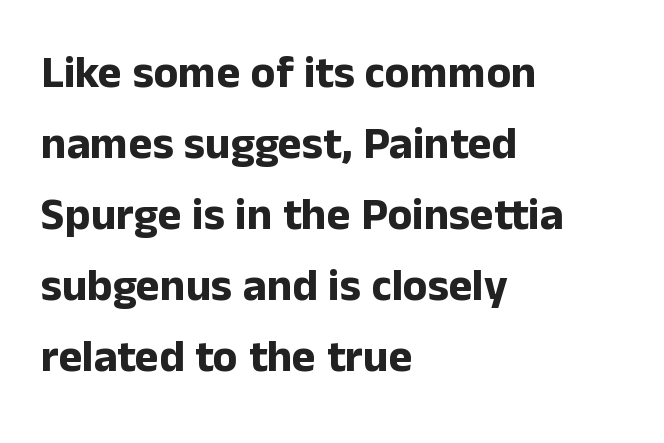
{"serif": "no", "italic": "no", "bold": "yes", "weight": "bold", "width": "normal", "stroke_contrast": "low", "x_height": "medium", "monospaced": "no", "underline": "no", "align": "left", "line_spacing": "normal", "line_spacing_ratio": 1.58, "letter_spacing": "normal", "letter_spacing_em": 0.0, "glyph_px": 45}
